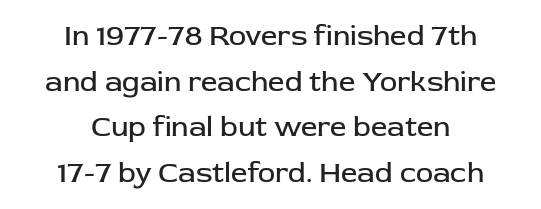
No extra ink here — the face is not bold. Looks like regular typesetting: each glyph gets only the width it needs. Spacing between characters is what you'd get straight out of the box. Layout note: lines centered. The text was rendered using a sans face with plain stroke endings.
